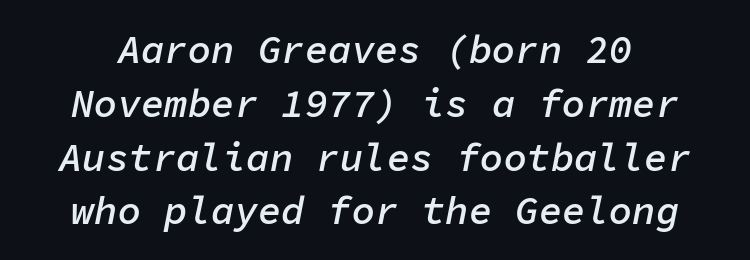
Rows of type keep a routine distance in the vertical direction. What weight is shown? A semibold, between regular and bold. The rendering uses typewriter-style spacing with identical character cells. Only glyphs here, with clear space below each row. These lines were composed using italics.
